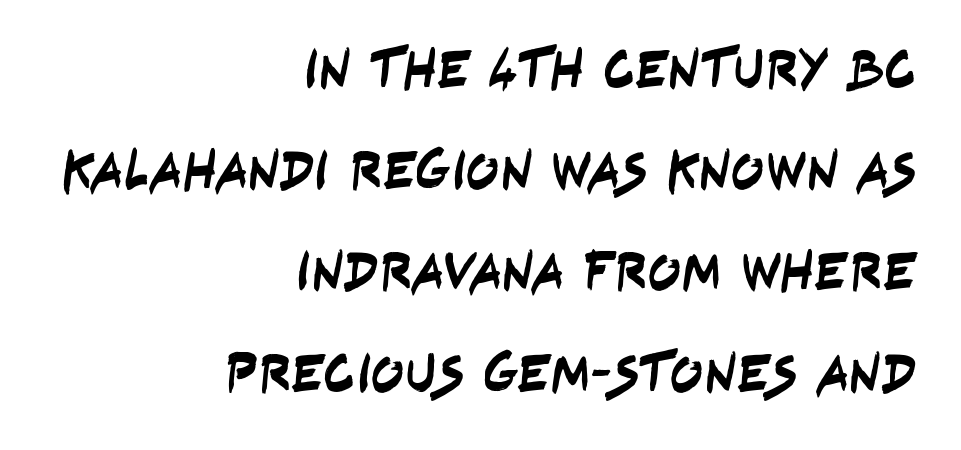
Q: Is the typeface a serif or a sans-serif typeface? A: Sans-serif.
Q: Is the text underlined? A: No.
Q: How is the paragraph aligned? A: Right-aligned.
Q: Is the spacing between letters normal or unusually wide? A: Normal.
Q: Width (condensed, normal, or wide)? A: Condensed.
Q: Stroke contrast? A: Low.
Q: x-height? A: Large.
Q: Monospaced? A: No.
